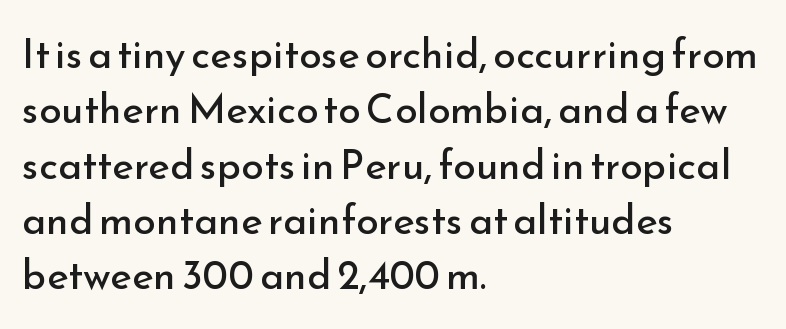
Q: Is the text bold? A: No.
Q: Is the text italic (slanted)? A: No, it is upright.
Q: Is the typeface a serif or a sans-serif typeface? A: Sans-serif.
Q: Is the text underlined? A: No.
Q: How is the paragraph aligned? A: Left-aligned.
Q: Is the spacing between letters normal or unusually wide? A: Normal.
Q: Is the spacing between lines tight, normal or loose? A: Normal.
Q: Width (condensed, normal, or wide)? A: Normal.
Q: Stroke contrast? A: Low.
Q: x-height? A: Small.
Q: Monospaced? A: No.
